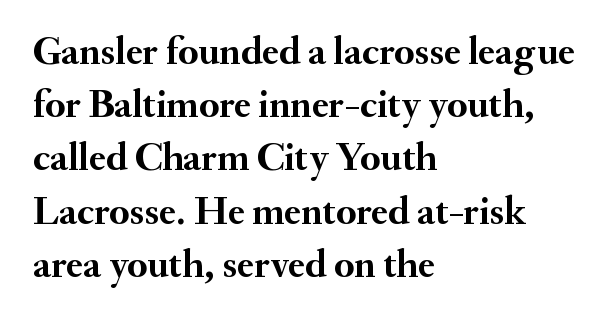
Q: Is the text bold? A: Yes.
Q: Is the text italic (slanted)? A: No, it is upright.
Q: Is the typeface a serif or a sans-serif typeface? A: Serif.
Q: Is the text underlined? A: No.
Q: How is the paragraph aligned? A: Left-aligned.
Q: Is the spacing between letters normal or unusually wide? A: Normal.
Q: Is the spacing between lines tight, normal or loose? A: Normal.
Q: Width (condensed, normal, or wide)? A: Normal.
Q: Stroke contrast? A: Medium.
Q: x-height? A: Small.
Q: Monospaced? A: No.
